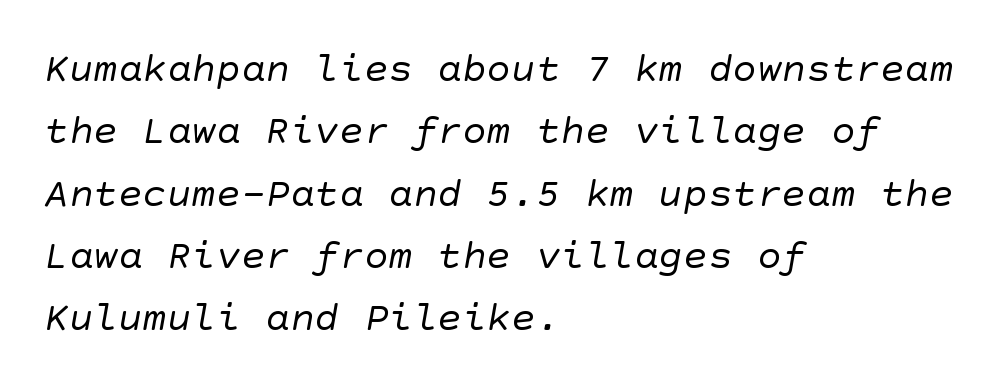
Q: Is the text bold? A: No.
Q: Is the typeface a serif or a sans-serif typeface? A: Sans-serif.
Q: Is the text underlined? A: No.
Q: How is the paragraph aligned? A: Left-aligned.
Q: Is the spacing between letters normal or unusually wide? A: Normal.
Q: Is the spacing between lines tight, normal or loose? A: Normal.
Q: Width (condensed, normal, or wide)? A: Normal.
Q: Stroke contrast? A: Low.
Q: x-height? A: Large.
